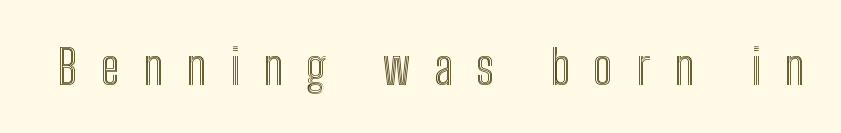
{"italic": "no", "width": "condensed", "x_height": "medium", "monospaced": "no", "underline": "no", "letter_spacing": "wide", "letter_spacing_em": 0.49, "glyph_px": 48}
